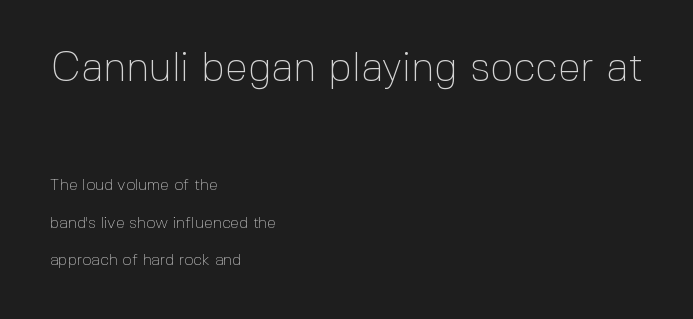
The image shows 41 px thin sans-serif type, upright; set left-aligned, loose line spacing (2.33x), normal letter spacing, not underlined; the first (top) block is 2.56x larger; a medium x-height.
